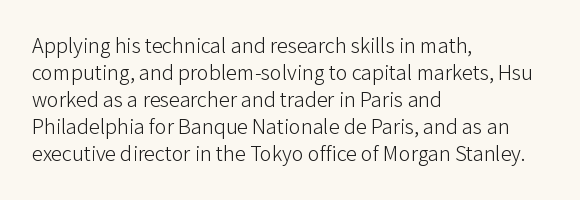
{"italic": "no", "bold": "no", "underline": "no", "align": "left", "line_spacing_ratio": 1.23, "letter_spacing": "normal", "letter_spacing_em": 0.0, "glyph_px": 22}
